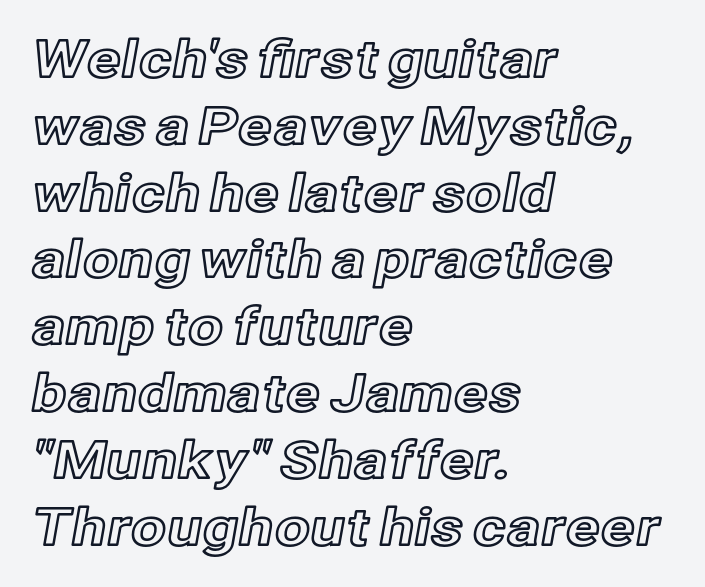
{"width": "normal", "x_height": "medium", "monospaced": "no", "underline": "no", "align": "left", "line_spacing": "normal", "line_spacing_ratio": 1.31, "letter_spacing": "normal", "letter_spacing_em": 0.0, "glyph_px": 51}
